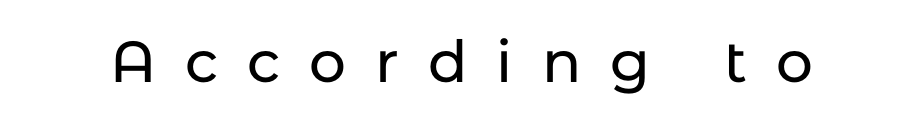
The image shows 58 px sans-serif type, upright; set unusually wide letter spacing (+0.5 em), not underlined; low stroke contrast and a medium x-height.
